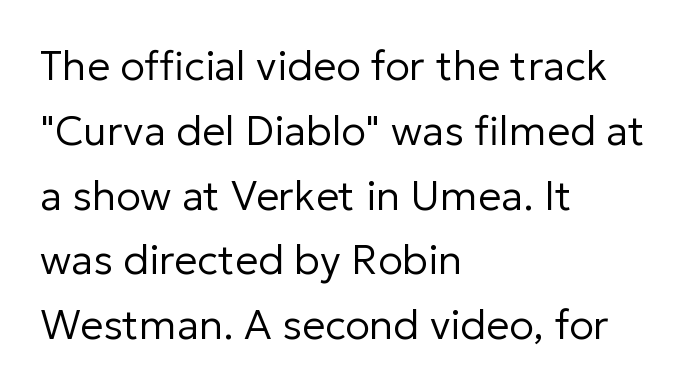
{"serif": "no", "italic": "no", "bold": "no", "weight": "regular", "width": "normal", "stroke_contrast": "low", "x_height": "medium", "monospaced": "no", "underline": "no", "align": "left", "line_spacing": "normal", "line_spacing_ratio": 1.58, "letter_spacing": "normal", "letter_spacing_em": 0.0, "glyph_px": 41}
